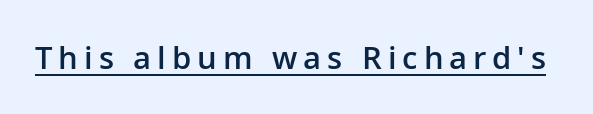
Is this a fixed-width face? No — the glyphs have proportional, varying widths. The typeface chosen for these lines omits serifs. Rendered with straight, roman letterforms. The passage shown is underscored from start to finish. Moderately thickened strokes mark this as semibold type.
